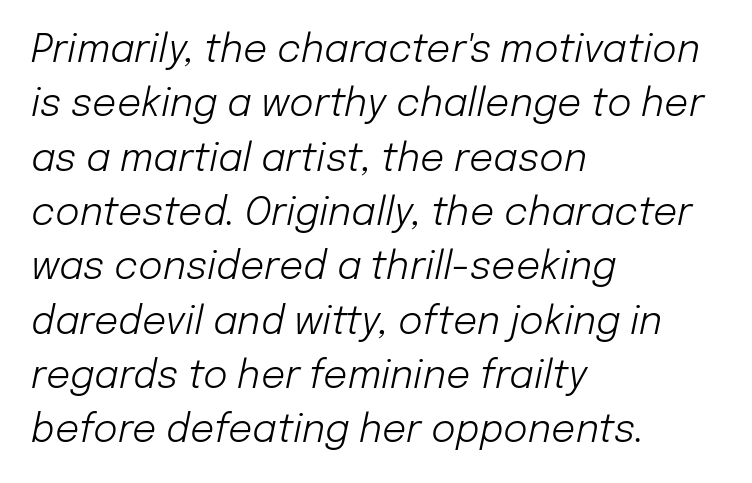
Q: Is the text bold? A: No.
Q: Is the text italic (slanted)? A: Yes, it leans right by about 12 degrees.
Q: Is the text underlined? A: No.
Q: How is the paragraph aligned? A: Left-aligned.
Q: Is the spacing between letters normal or unusually wide? A: Normal.
Q: Is the spacing between lines tight, normal or loose? A: Normal.
Q: Width (condensed, normal, or wide)? A: Normal.
Q: Stroke contrast? A: Low.
Q: x-height? A: Medium.
Q: Monospaced? A: No.
